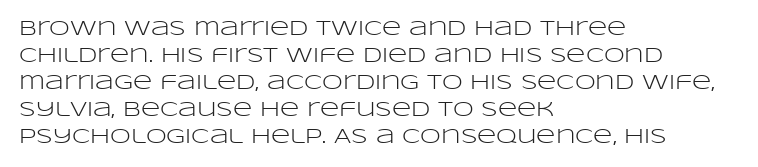
{"italic": "no", "bold": "no", "underline": "no", "align": "left", "line_spacing": "normal", "line_spacing_ratio": 1.28, "letter_spacing": "normal", "letter_spacing_em": 0.0, "glyph_px": 21}
